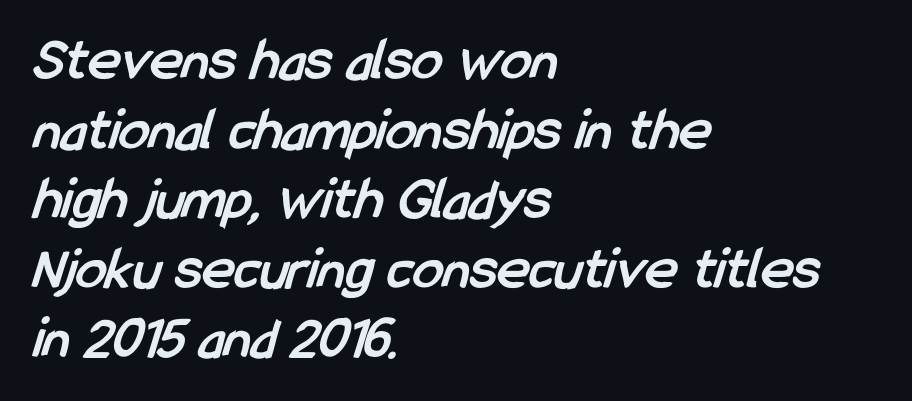
The typeface chosen for these lines omits serifs. Clear beneath every line of the passage. One glance says dense: line gaps are narrower than usual. The rendering uses a bold face; every stroke is thick and dark. The passage shown is typed in a proportional face where columns would drift.
